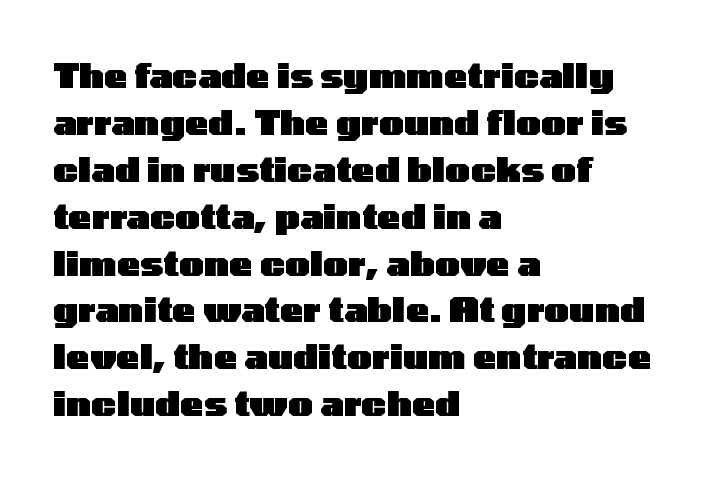
{"serif": "no", "italic": "no", "bold": "yes", "weight": "heavy", "width": "wide", "stroke_contrast": "low", "x_height": "medium", "monospaced": "no", "underline": "no", "align": "left", "line_spacing": "normal", "line_spacing_ratio": 1.34, "letter_spacing": "normal", "letter_spacing_em": 0.0, "glyph_px": 35}
